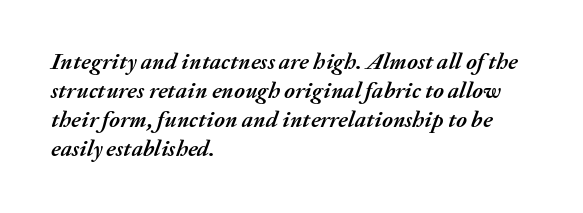
Q: Is the text bold? A: Yes.
Q: Is the text italic (slanted)? A: Yes, it leans right by about 20 degrees.
Q: Is the text underlined? A: No.
Q: How is the paragraph aligned? A: Left-aligned.
Q: Is the spacing between letters normal or unusually wide? A: Normal.
Q: Is the spacing between lines tight, normal or loose? A: Normal.
